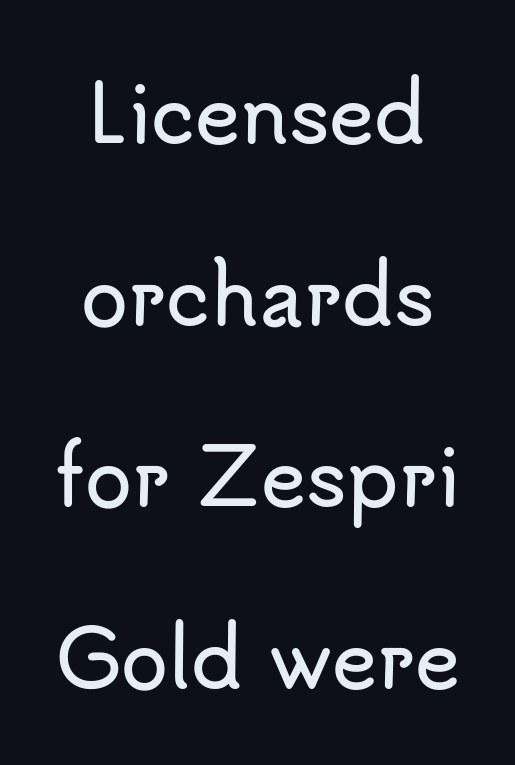
{"serif": "no", "italic": "no", "width": "normal", "stroke_contrast": "low", "x_height": "small", "monospaced": "no", "underline": "no", "line_spacing": "loose", "line_spacing_ratio": 2.36, "letter_spacing": "normal", "letter_spacing_em": 0.0, "glyph_px": 77}
